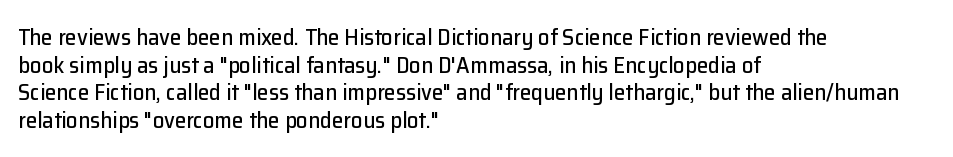
Q: Is the text italic (slanted)? A: No, it is upright.
Q: Is the text underlined? A: No.
Q: How is the paragraph aligned? A: Left-aligned.
Q: Is the spacing between letters normal or unusually wide? A: Normal.
